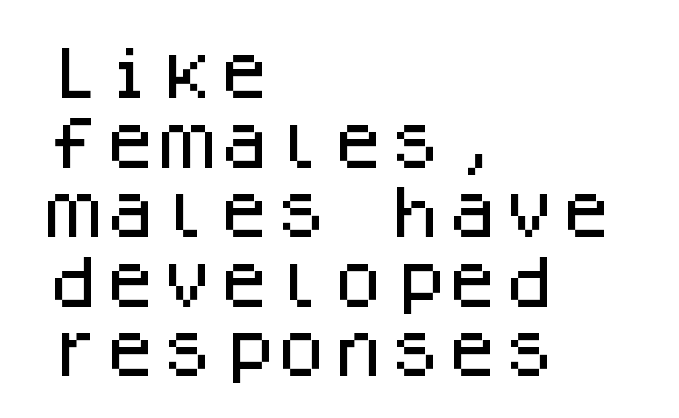
The image shows 57 px sans-serif type, upright, monospaced; set left-aligned, line spacing 1.22x, normal letter spacing, not underlined; low stroke contrast and a large x-height.
